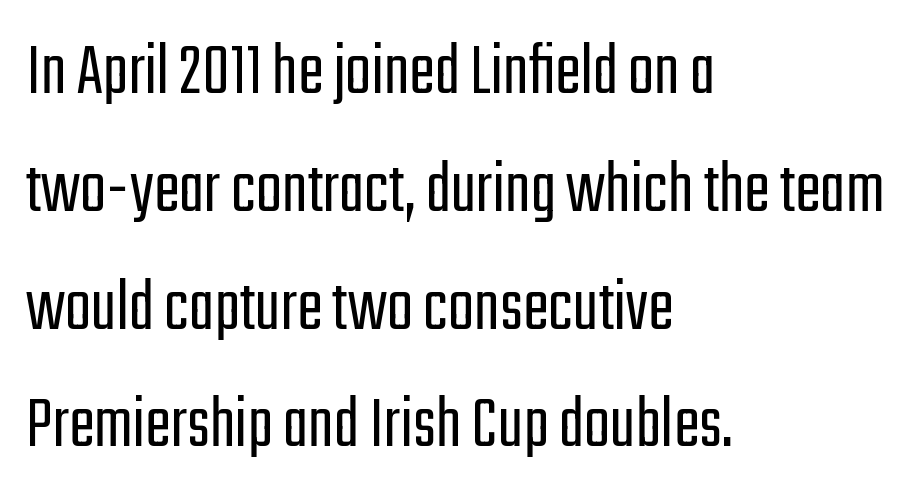
Q: Is the text bold? A: No.
Q: Is the text italic (slanted)? A: No, it is upright.
Q: Is the typeface a serif or a sans-serif typeface? A: Sans-serif.
Q: Is the text underlined? A: No.
Q: How is the paragraph aligned? A: Left-aligned.
Q: Is the spacing between letters normal or unusually wide? A: Normal.
Q: Is the spacing between lines tight, normal or loose? A: Normal.
Q: Width (condensed, normal, or wide)? A: Condensed.
Q: Stroke contrast? A: Low.
Q: x-height? A: Medium.
Q: Monospaced? A: No.
